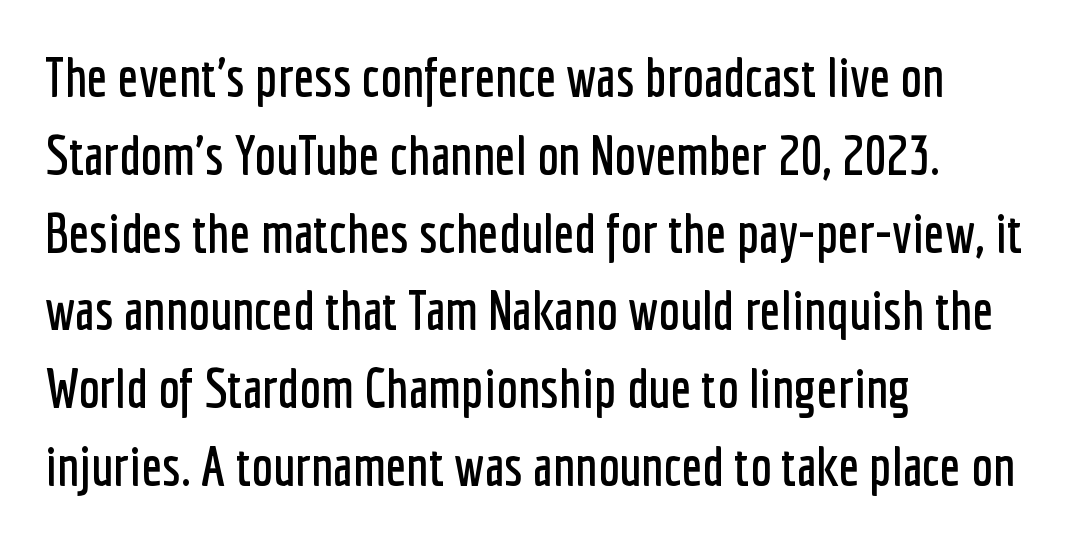
What's the leading like? Ordinary, nothing unusual. Look at the bottom of the vertical strokes: they stop flat, with no serifs. Casual observation: everything's shoved over to the left. Spacing between characters is what you'd get straight out of the box. Notice how the stems are strictly vertical — no italics here.
